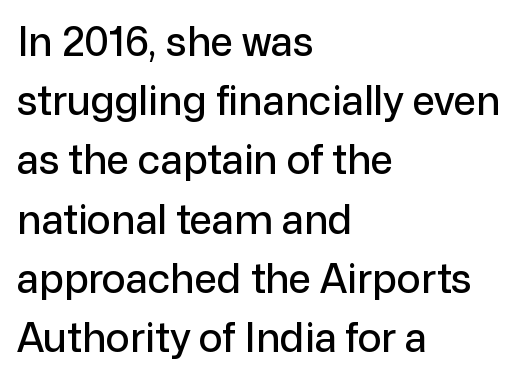
{"serif": "no", "italic": "no", "width": "normal", "stroke_contrast": "low", "x_height": "medium", "monospaced": "no", "underline": "no", "align": "left", "line_spacing": "normal", "line_spacing_ratio": 1.48, "letter_spacing": "normal", "letter_spacing_em": 0.0, "glyph_px": 40}
